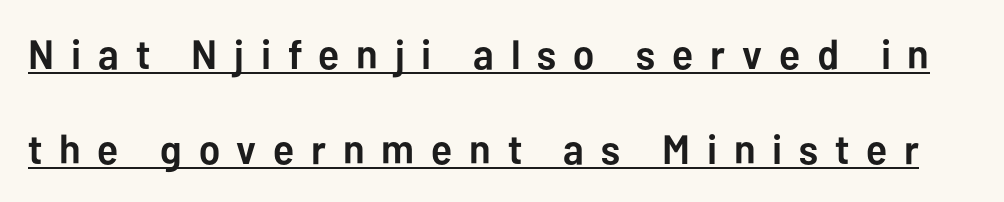
{"serif": "no", "italic": "no", "bold": "yes", "weight": "semibold", "width": "normal", "stroke_contrast": "low", "x_height": "medium", "monospaced": "no", "underline": "yes", "line_spacing": "loose", "line_spacing_ratio": 2.32, "letter_spacing": "wide", "letter_spacing_em": 0.41, "glyph_px": 41}
